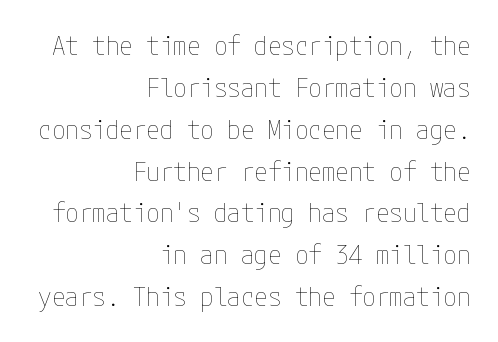
The image shows 27 px text type, upright; set right-aligned, normal line spacing (1.55x), normal letter spacing, not underlined.
